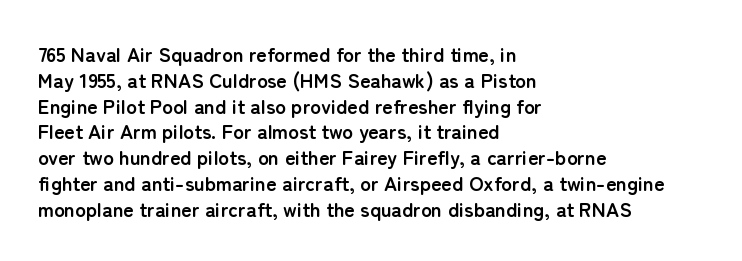
The image shows 20 px bold type, upright; set left-aligned, normal line spacing (1.29x), normal letter spacing, not underlined.
